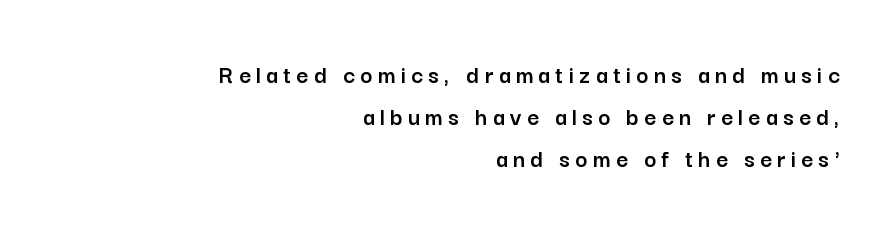
Check under the words: just untouched page. Do the letters lean? They stand straight. Tracking here is generous; glyphs stand well apart from one another. One-word summary of the alignment: right.
